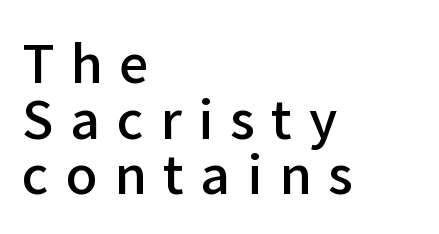
Each letter keeps its own natural width here, so spacing adapts to shape. Layout note: lines flush left. Caption: expanded tracking, letters set apart. A bit beefed up — I'd call it semibold rather than bold.
